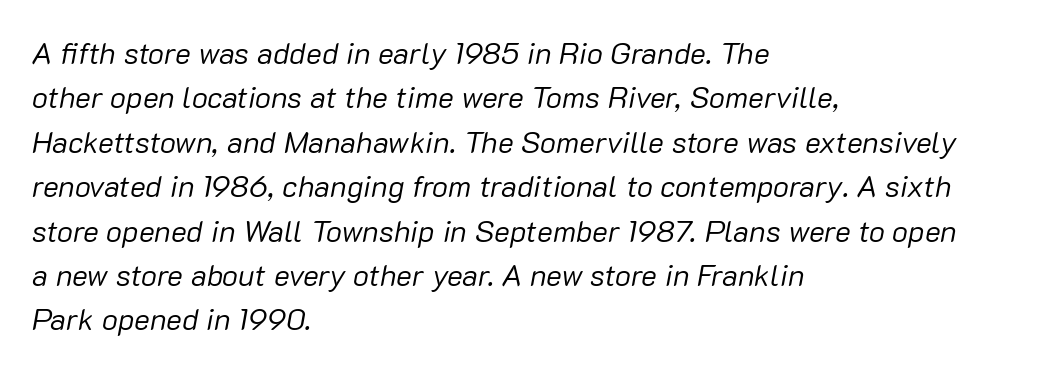
Q: Is the text bold? A: No.
Q: Is the text italic (slanted)? A: Yes, it leans right by about 10 degrees.
Q: Is the text underlined? A: No.
Q: How is the paragraph aligned? A: Left-aligned.
Q: Is the spacing between letters normal or unusually wide? A: Normal.
Q: Is the spacing between lines tight, normal or loose? A: Normal.
Q: Width (condensed, normal, or wide)? A: Normal.
Q: Stroke contrast? A: Low.
Q: x-height? A: Medium.
Q: Monospaced? A: No.
